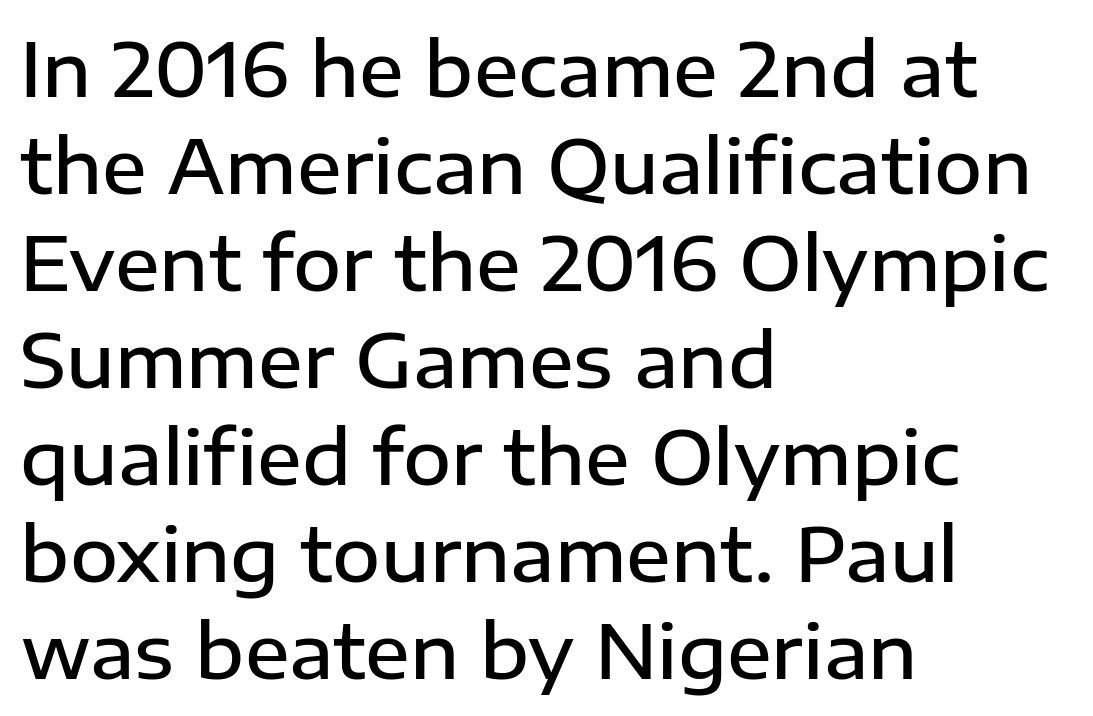
Q: Is the text bold? A: Semi-bold.
Q: Is the text italic (slanted)? A: No, it is upright.
Q: Is the typeface a serif or a sans-serif typeface? A: Sans-serif.
Q: Is the text underlined? A: No.
Q: How is the paragraph aligned? A: Left-aligned.
Q: Is the spacing between letters normal or unusually wide? A: Normal.
Q: Is the spacing between lines tight, normal or loose? A: Normal.
Q: Width (condensed, normal, or wide)? A: Normal.
Q: Stroke contrast? A: Low.
Q: x-height? A: Medium.
Q: Monospaced? A: No.
